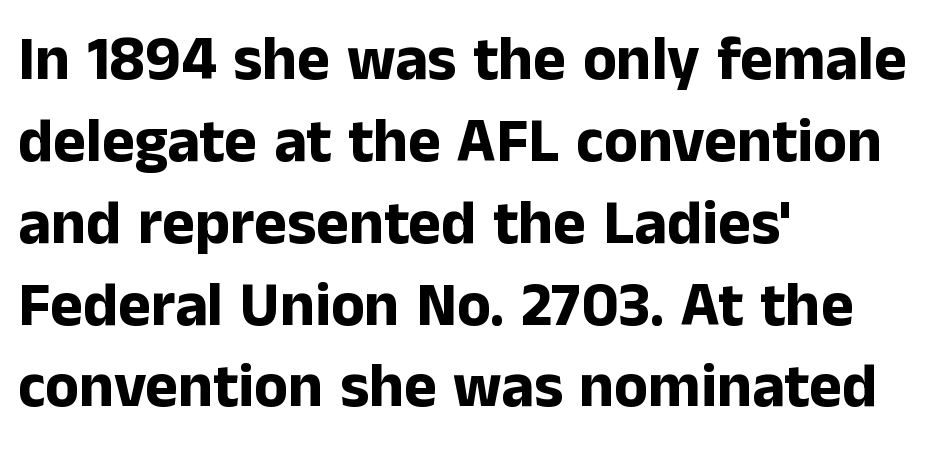
Stroke thickness is high; the sample reads as a true bold. Nobody drew a line under any word here. The typeface chosen for these lines omits serifs. The rag falls on the right side of this text block. Each word holds together tightly as a unit, with standard inter-letter gaps.
